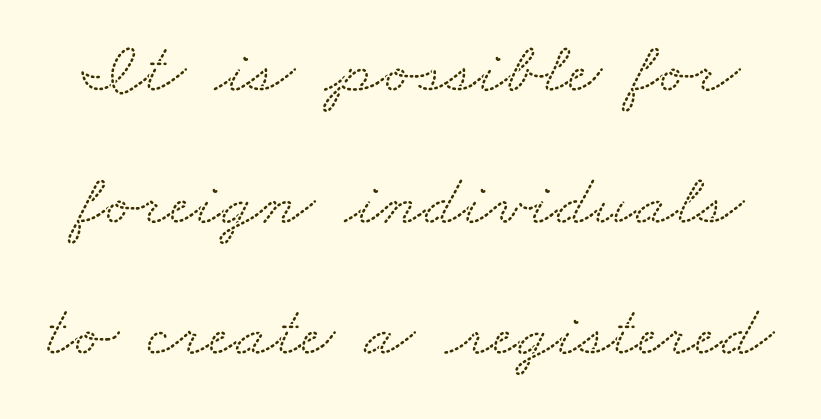
Q: Is the typeface a serif or a sans-serif typeface? A: Serif.
Q: Is the text underlined? A: No.
Q: Is the spacing between letters normal or unusually wide? A: Normal.
Q: Width (condensed, normal, or wide)? A: Wide.
Q: Stroke contrast? A: Low.
Q: x-height? A: Small.
Q: Monospaced? A: No.
